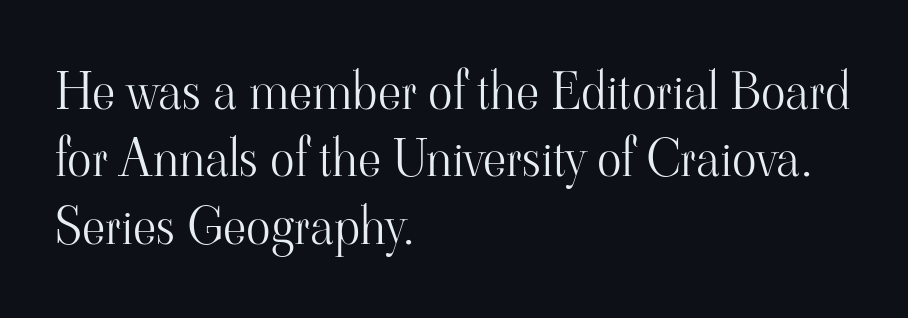
Visually the block forms a straight wall on the left and a jagged coastline on the right. Successive baselines arrive at the customary interval. This rendering features lettering with no underline. Weight class: somewhere from thin through regular.
